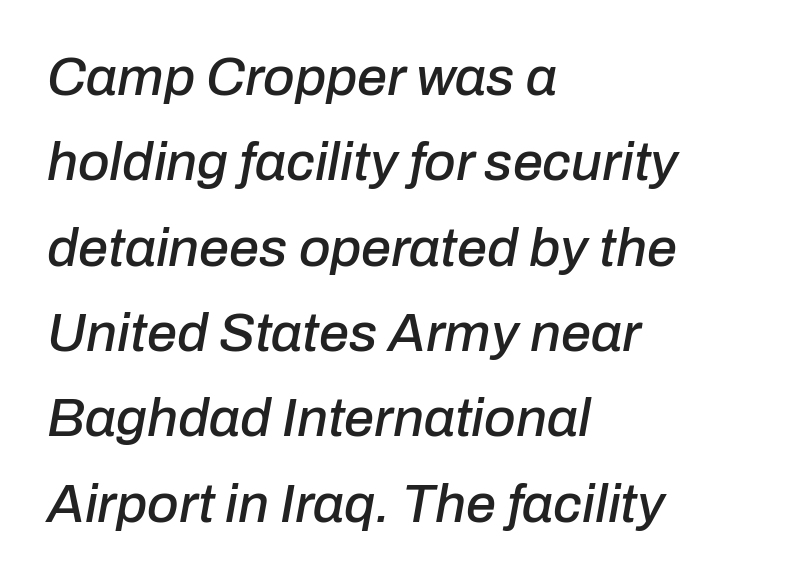
The rendering uses natural spacing where letterforms have individual widths. Nobody touched the tracking dial on this one. In terms of leading, this rendering sits right in the middle. The passage is arranged the way most books set body copy — flush left.
